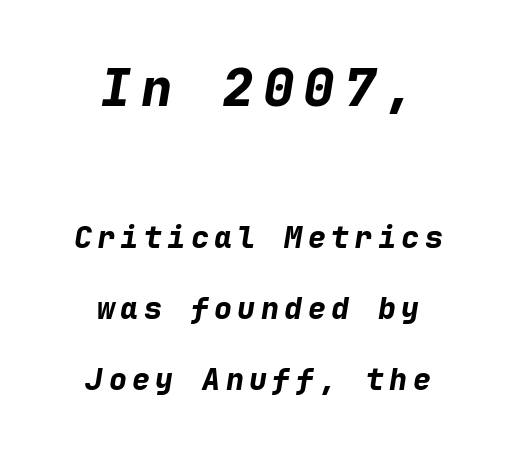
The image shows 52 px bold type, italic (leaning right), monospaced; set centered, loose line spacing (2.37x), not underlined; the first (top) block is 1.73x larger; low stroke contrast and a medium x-height.
